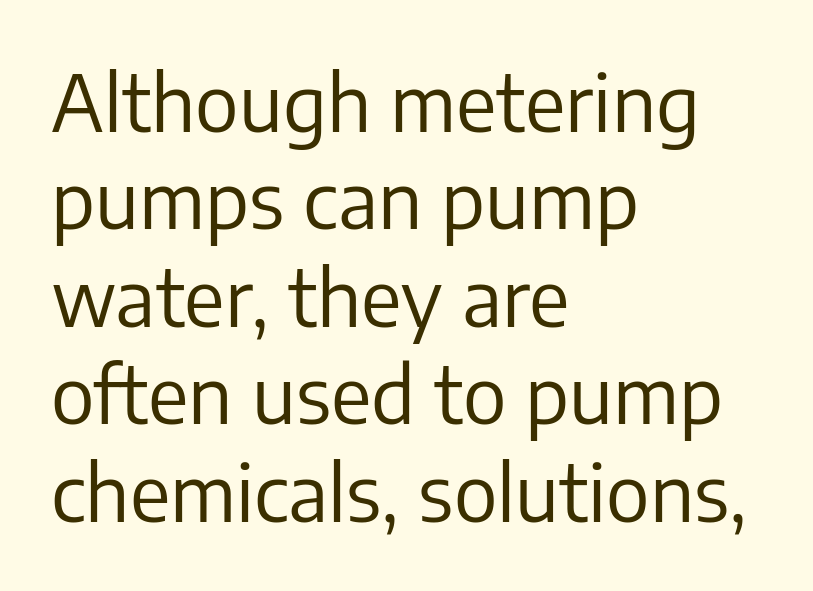
Q: Is the text bold? A: No.
Q: Is the text italic (slanted)? A: No, it is upright.
Q: Is the typeface a serif or a sans-serif typeface? A: Sans-serif.
Q: Is the text underlined? A: No.
Q: How is the paragraph aligned? A: Left-aligned.
Q: Is the spacing between letters normal or unusually wide? A: Normal.
Q: Is the spacing between lines tight, normal or loose? A: Normal.
Q: Width (condensed, normal, or wide)? A: Normal.
Q: Stroke contrast? A: Low.
Q: x-height? A: Medium.
Q: Monospaced? A: No.
